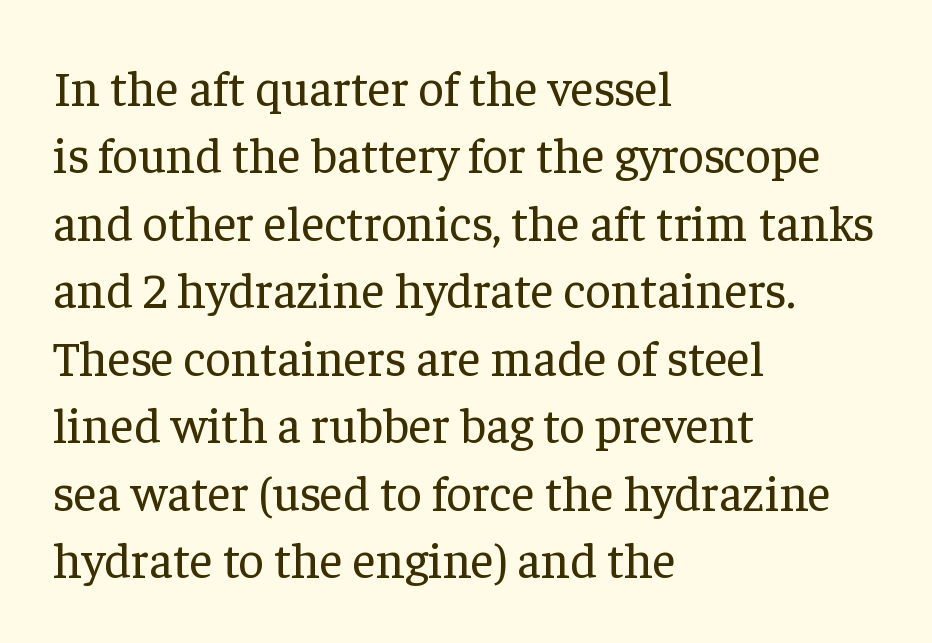
Q: Is the text bold? A: No.
Q: Is the text italic (slanted)? A: No, it is upright.
Q: Is the typeface a serif or a sans-serif typeface? A: Serif.
Q: Is the text underlined? A: No.
Q: How is the paragraph aligned? A: Left-aligned.
Q: Is the spacing between letters normal or unusually wide? A: Normal.
Q: Is the spacing between lines tight, normal or loose? A: Normal.
Q: Width (condensed, normal, or wide)? A: Normal.
Q: Stroke contrast? A: Low.
Q: x-height? A: Medium.
Q: Monospaced? A: No.
